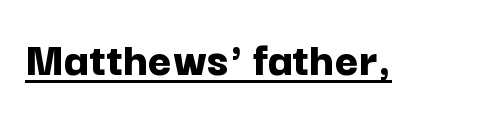
{"serif": "no", "italic": "no", "bold": "yes", "weight": "bold", "width": "normal", "stroke_contrast": "low", "x_height": "medium", "monospaced": "no", "underline": "yes", "letter_spacing": "normal", "letter_spacing_em": 0.0, "glyph_px": 51}
